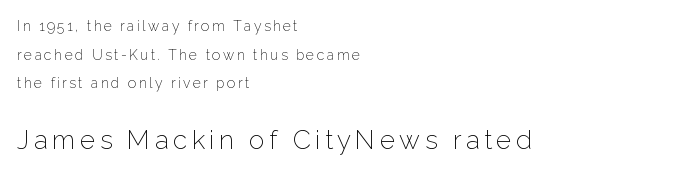
Small over large — that's the arrangement of the two blocks here. Notice how the passage keeps a crisp vertical edge on the left only. Leading is clearly above the norm, producing a sparse column. Letters rest on an invisible, unmarked baseline. Unbolded letterforms with no extra heft. Posture: straight, roman, zero tilt.
